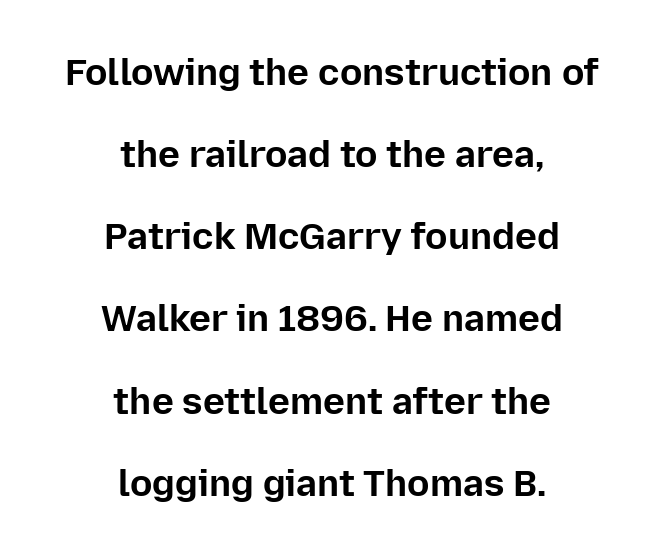
{"serif": "no", "italic": "no", "bold": "yes", "weight": "bold", "width": "normal", "stroke_contrast": "low", "x_height": "medium", "monospaced": "no", "underline": "no", "align": "center", "line_spacing": "loose", "line_spacing_ratio": 2.22, "letter_spacing": "normal", "letter_spacing_em": 0.0, "glyph_px": 37}
